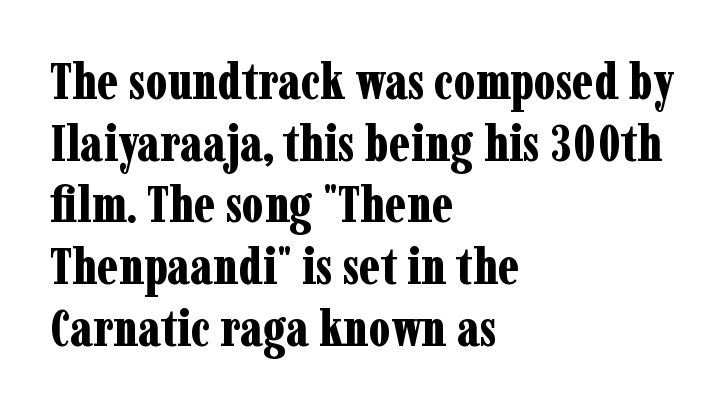
{"serif": "yes", "italic": "no", "bold": "yes", "weight": "bold", "width": "condensed", "stroke_contrast": "low", "x_height": "medium", "monospaced": "no", "underline": "no", "align": "left", "line_spacing_ratio": 1.21, "letter_spacing": "normal", "letter_spacing_em": 0.0, "glyph_px": 51}
